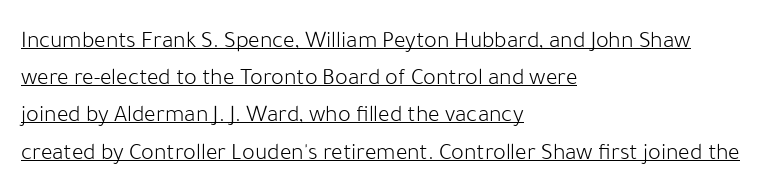
{"italic": "no", "bold": "no", "underline": "yes", "align": "left", "line_spacing": "normal", "line_spacing_ratio": 1.55, "letter_spacing": "normal", "letter_spacing_em": 0.0, "glyph_px": 24}
